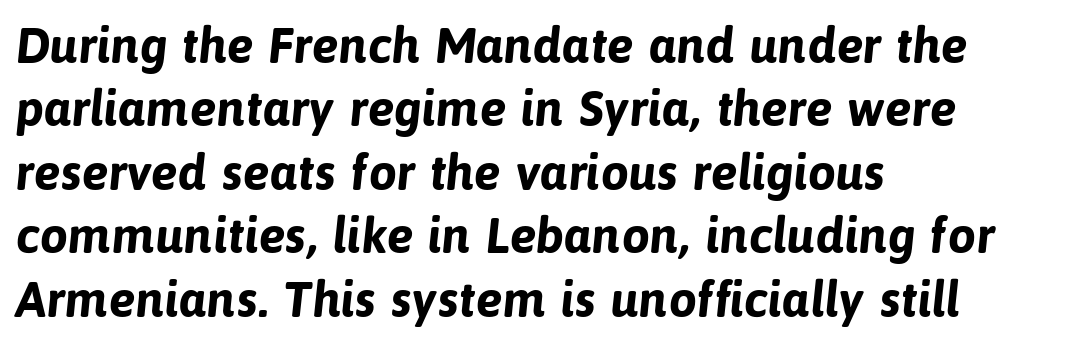
The face used here is proportionally spaced, like ordinary book or web type. Students, observe: this is what conventionally led text looks like. Line starts are locked; line ends wander. Nothing unusual about the tracking: characters are spaced as the font intends.
